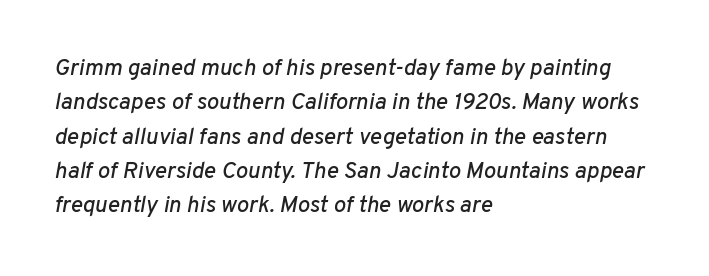
The image shows 23 px text type, italic (leaning right); set left-aligned, normal line spacing (1.49x), normal letter spacing, not underlined.
